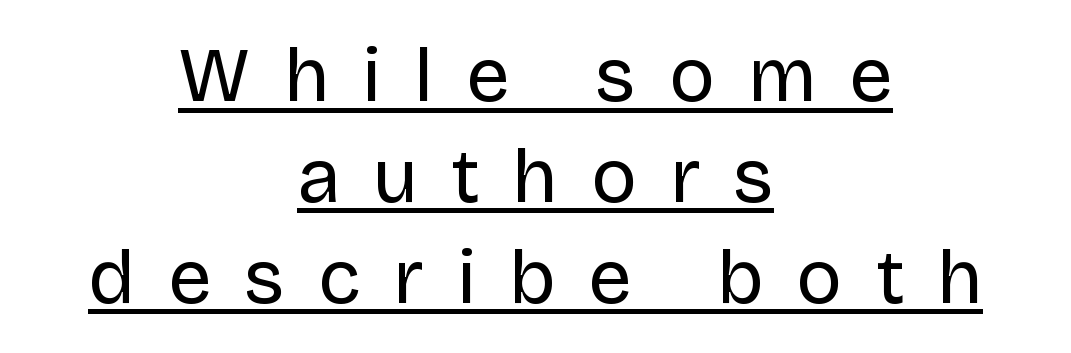
This is underlined copy, the kind a proofreader might mark for attention. Think standard paragraph weight, or any step lighter than that. Short note: letters widely spaced. The passage is arranged like a title page — every line centered. Note the varied advance widths — an 'i' is clearly narrower than an 'm'. No feet cap the strokes, marking this as sans-serif type.
